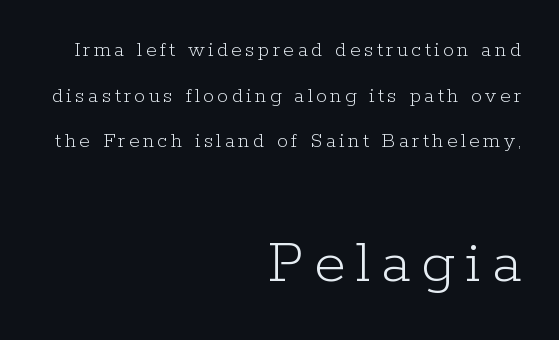
Q: Is the text bold? A: No.
Q: Is the text italic (slanted)? A: No, it is upright.
Q: Is the typeface a serif or a sans-serif typeface? A: Serif.
Q: Is the text underlined? A: No.
Q: How is the paragraph aligned? A: Right-aligned.
Q: Is the spacing between lines tight, normal or loose? A: Loose.
Q: Which block of text is set in a larger size, the first (top) or the second (bottom)? A: The second (bottom) one.
Q: Width (condensed, normal, or wide)? A: Normal.
Q: Stroke contrast? A: Low.
Q: x-height? A: Medium.
Q: Monospaced? A: No.
